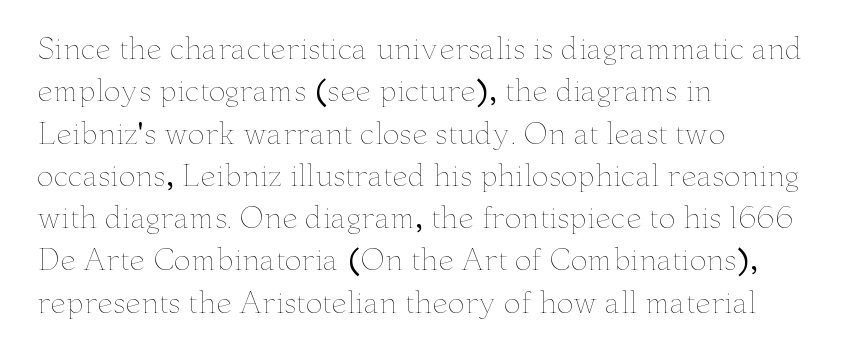
{"italic": "no", "bold": "no", "weight": "thin", "width": "wide", "stroke_contrast": "low", "x_height": "small", "monospaced": "no", "underline": "no", "align": "left", "line_spacing": "normal", "line_spacing_ratio": 1.51, "letter_spacing": "normal", "letter_spacing_em": 0.0, "glyph_px": 28}
